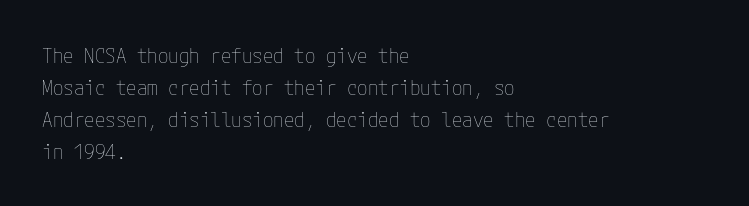
The image shows 21 px text type, upright; set left-aligned, normal line spacing (1.52x), normal letter spacing, not underlined.
